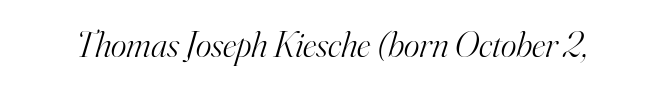
The image shows 37 px light serif type, italic (leaning right); set normal letter spacing, not underlined; high stroke contrast and a small x-height.
